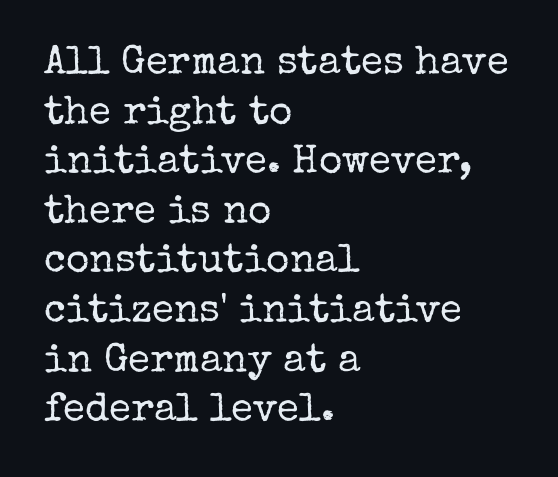
Examine the stroke ends and you'll spot serifs. Descender tails drop into unmarked territory. Layout note: lines flush left. Is there any slant? The stems are plumb. A typesetter would call this proportional, since set widths differ per character.
